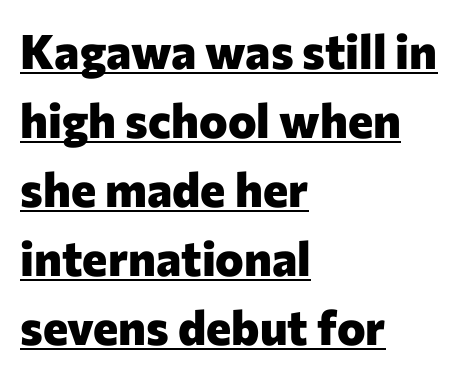
{"serif": "no", "italic": "no", "bold": "yes", "weight": "heavy", "width": "normal", "stroke_contrast": "low", "x_height": "medium", "monospaced": "no", "underline": "yes", "align": "left", "line_spacing": "normal", "line_spacing_ratio": 1.44, "letter_spacing": "normal", "letter_spacing_em": 0.0, "glyph_px": 48}
